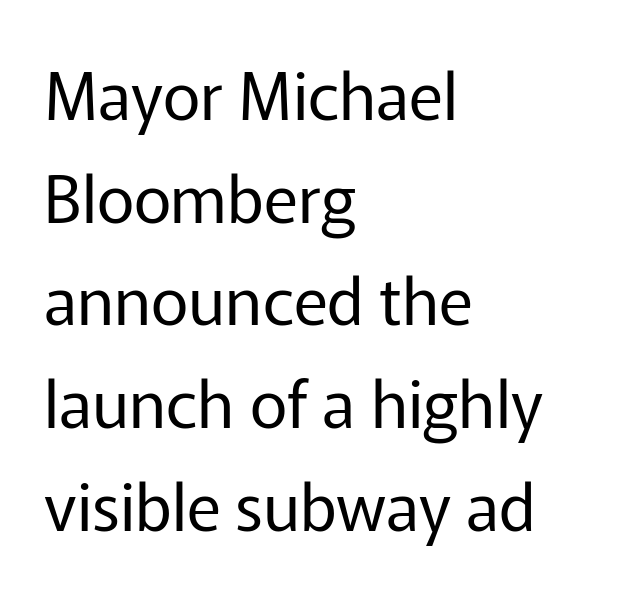
Q: Is the text bold? A: No.
Q: Is the text italic (slanted)? A: No, it is upright.
Q: Is the typeface a serif or a sans-serif typeface? A: Sans-serif.
Q: Is the text underlined? A: No.
Q: How is the paragraph aligned? A: Left-aligned.
Q: Is the spacing between letters normal or unusually wide? A: Normal.
Q: Is the spacing between lines tight, normal or loose? A: Normal.
Q: Width (condensed, normal, or wide)? A: Normal.
Q: Stroke contrast? A: Low.
Q: x-height? A: Medium.
Q: Monospaced? A: No.
